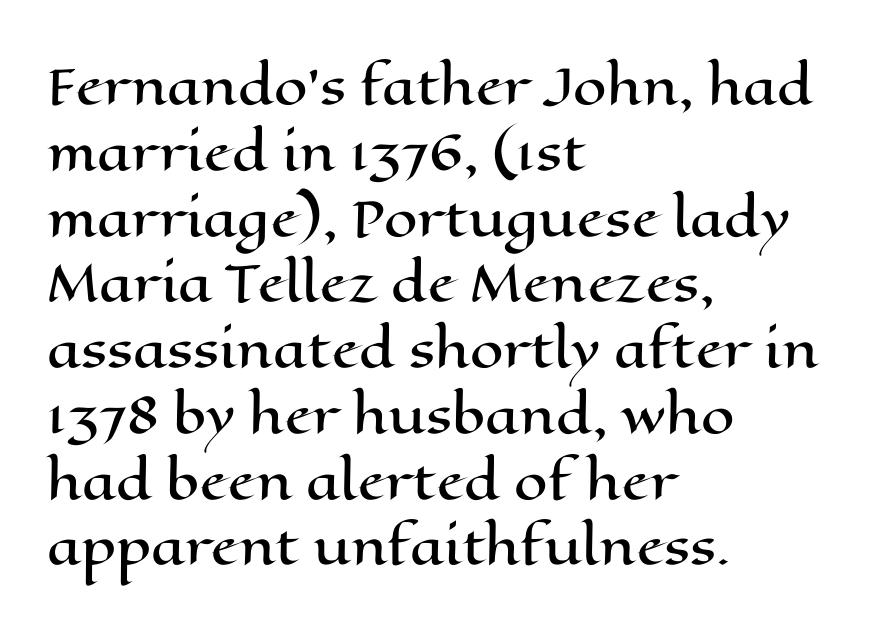
{"italic": "no", "width": "wide", "stroke_contrast": "high", "x_height": "medium", "monospaced": "no", "underline": "no", "align": "left", "line_spacing": "normal", "line_spacing_ratio": 1.37, "letter_spacing": "normal", "letter_spacing_em": 0.0, "glyph_px": 48}
